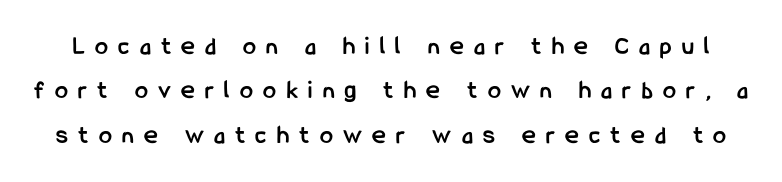
The image shows 26 px bold type, upright; set line spacing 1.71x, unusually wide letter spacing (+0.4 em), not underlined.
